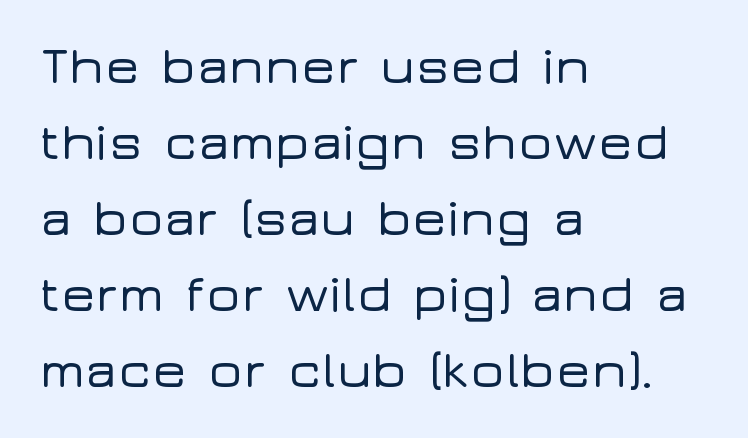
{"serif": "no", "italic": "no", "width": "wide", "stroke_contrast": "low", "x_height": "medium", "monospaced": "no", "underline": "no", "align": "left", "line_spacing": "normal", "line_spacing_ratio": 1.46, "letter_spacing": "normal", "letter_spacing_em": 0.0, "glyph_px": 52}
